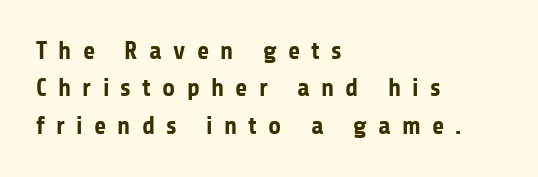
Casual observation: everything's shoved over to the left. Rows of type keep a routine distance in the vertical direction. Bare-footed words on every line. In terms of posture, this sample is upright.
